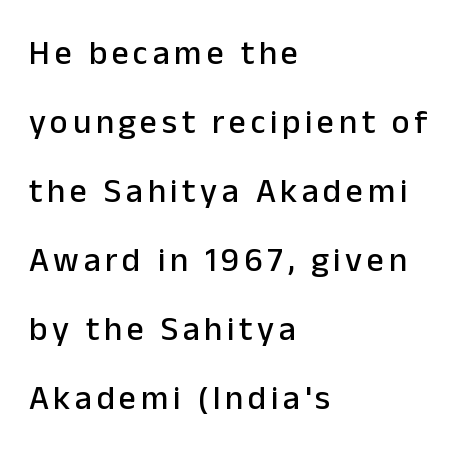
{"serif": "no", "italic": "no", "width": "normal", "stroke_contrast": "low", "x_height": "medium", "monospaced": "no", "underline": "no", "align": "left", "line_spacing": "loose", "line_spacing_ratio": 2.03, "glyph_px": 34}
